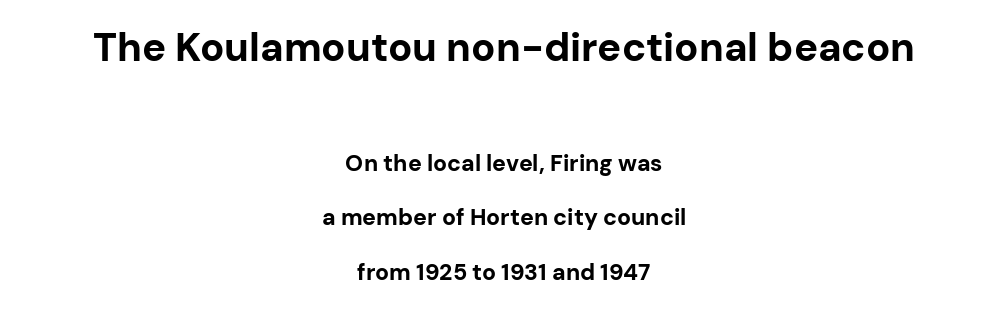
The image shows 40 px bold sans-serif type, upright; set centered, loose line spacing (2.37x), normal letter spacing, not underlined; the first (top) block is 1.74x larger; low stroke contrast and a medium x-height.
